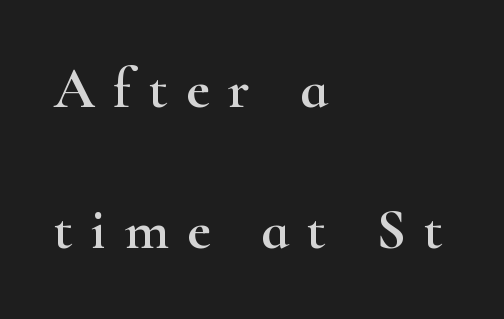
The image shows 57 px wide serif type, upright; set left-aligned, loose line spacing (2.47x), unusually wide letter spacing (+0.32 em), not underlined; high stroke contrast and a small x-height.
